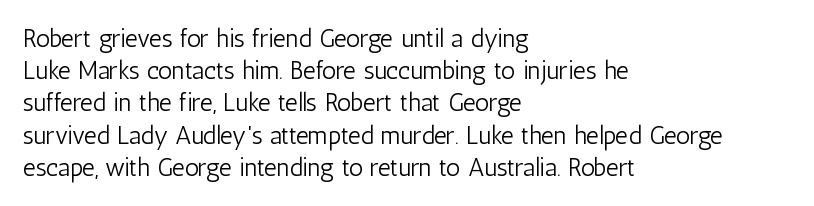
{"italic": "no", "bold": "no", "underline": "no", "align": "left", "line_spacing": "normal", "line_spacing_ratio": 1.29, "letter_spacing": "normal", "letter_spacing_em": 0.0, "glyph_px": 25}
